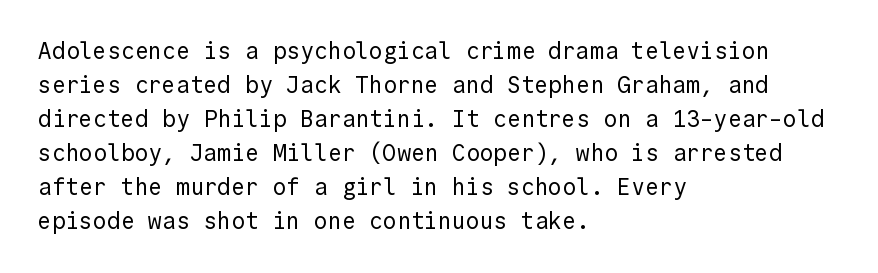
{"italic": "no", "bold": "no", "underline": "no", "align": "left", "line_spacing": "normal", "line_spacing_ratio": 1.48, "letter_spacing": "normal", "letter_spacing_em": 0.0, "glyph_px": 23}
